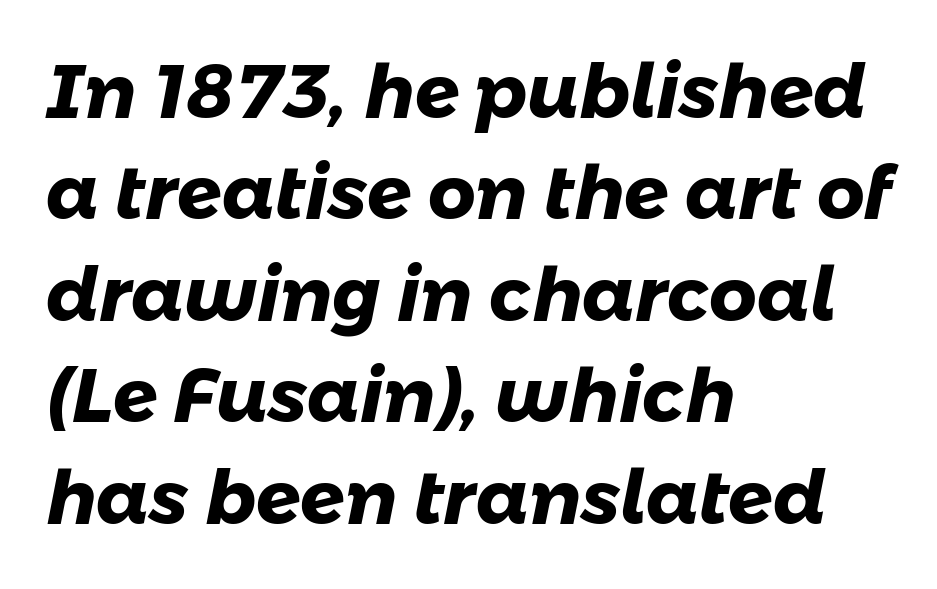
Normally led — the rows are evenly, conventionally spaced. Alignment: flush left. This sample has the flowing, uneven cadence of proportional lettering. Letter spacing: default. Plenty of ink on the page — the face is bold. In terms of letterform style, serifs are entirely absent.
